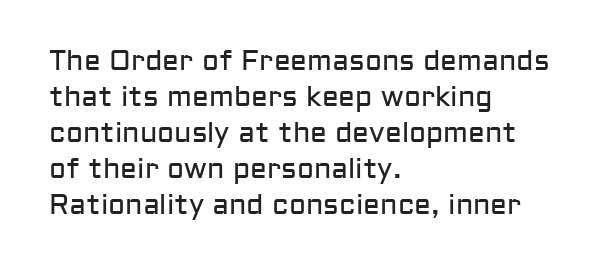
Proportional: the letters do not fall into vertical columns. Observe the ordinary spacing: letters are neighbours, not strangers. These lines sit exactly where default settings would place them. Line starts are locked; line ends wander. You can tell from the bare stems that sans-serif type was used.
